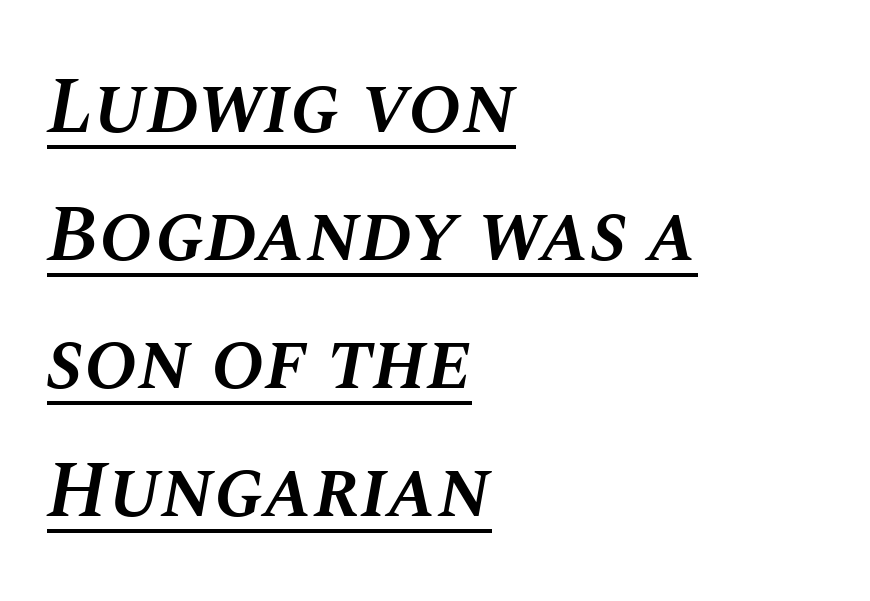
The rendering uses natural spacing where letterforms have individual widths. Emphasis by weight is partial: semibold. Yep, that's italic — everything's leaning. Descenders here cross a horizontal rule under the line.
